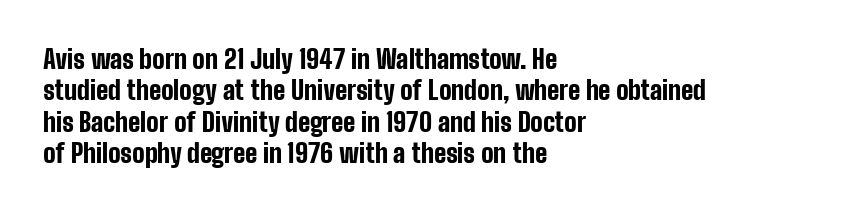
Posture: straight, roman, zero tilt. A student would call this left alignment; a typographer would say flush left, rag right. Rule under the text: the space is simply empty. Between one letter and the next there's only the usual sliver of space. Plenty of ink on the page — the face is bold.
